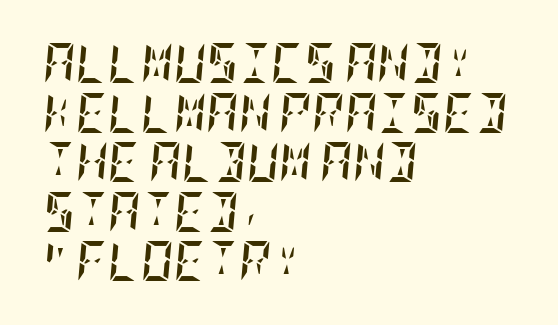
Layout note: lines flush left. There is no visible air inserted between adjacent glyphs. Descender tails drop into unmarked territory. The typesetting leans heavy: a genuine bold.
